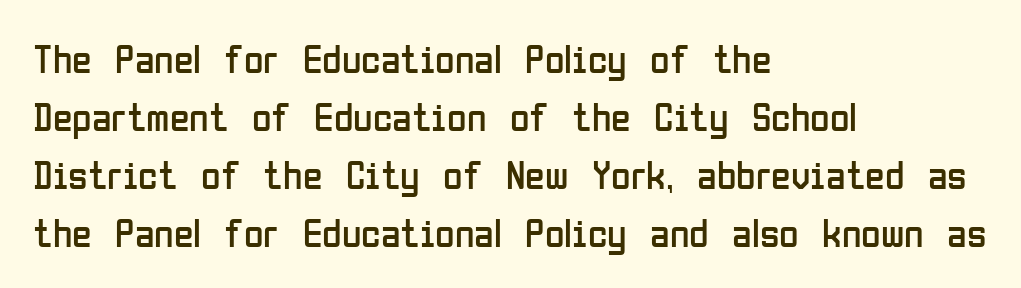
The image shows 40 px regular-weight, condensed sans-serif type, upright; set left-aligned, normal line spacing (1.45x), normal letter spacing, not underlined; low stroke contrast and a medium x-height.
